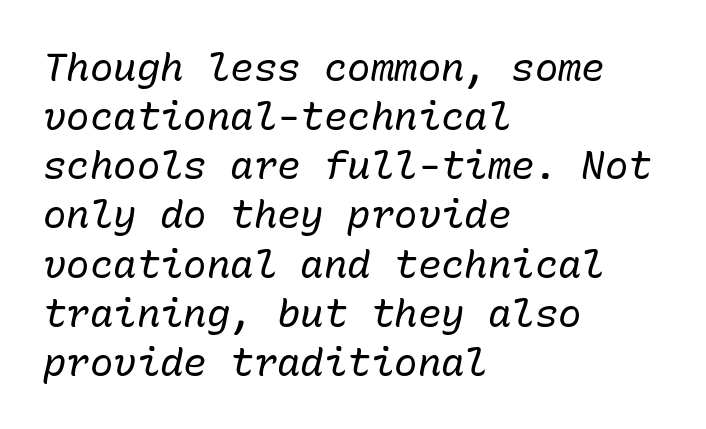
Q: Is the text bold? A: No.
Q: Is the text italic (slanted)? A: Yes, it leans right by about 10 degrees.
Q: Is the text underlined? A: No.
Q: How is the paragraph aligned? A: Left-aligned.
Q: Is the spacing between letters normal or unusually wide? A: Normal.
Q: Is the spacing between lines tight, normal or loose? A: Normal.
Q: Width (condensed, normal, or wide)? A: Normal.
Q: Stroke contrast? A: Low.
Q: x-height? A: Medium.
Q: Monospaced? A: Yes.
